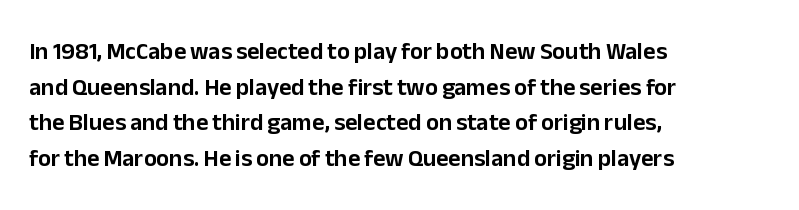
The lettering holds an erect, upright posture throughout. Inter-character spacing is left at the font's built-in metrics. The glyphs are unaccompanied by any horizontal stroke below them. Horizontal alignment here is leftward, the default for most running prose. Is there much room between lines? A standard amount, neither cramped nor airy.
